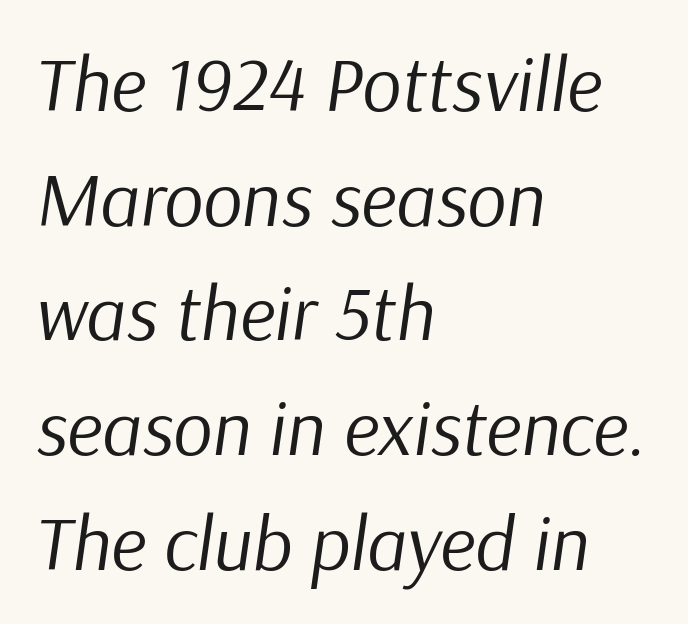
Q: Is the text bold? A: No.
Q: Is the text italic (slanted)? A: Yes, it leans right by about 9 degrees.
Q: Is the text underlined? A: No.
Q: How is the paragraph aligned? A: Left-aligned.
Q: Is the spacing between letters normal or unusually wide? A: Normal.
Q: Is the spacing between lines tight, normal or loose? A: Normal.
Q: Width (condensed, normal, or wide)? A: Normal.
Q: Stroke contrast? A: Low.
Q: x-height? A: Medium.
Q: Monospaced? A: No.
